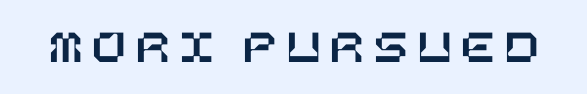
{"italic": "no", "width": "normal", "stroke_contrast": "low", "x_height": "large", "underline": "no", "letter_spacing": "wide", "letter_spacing_em": 0.21, "glyph_px": 49}
